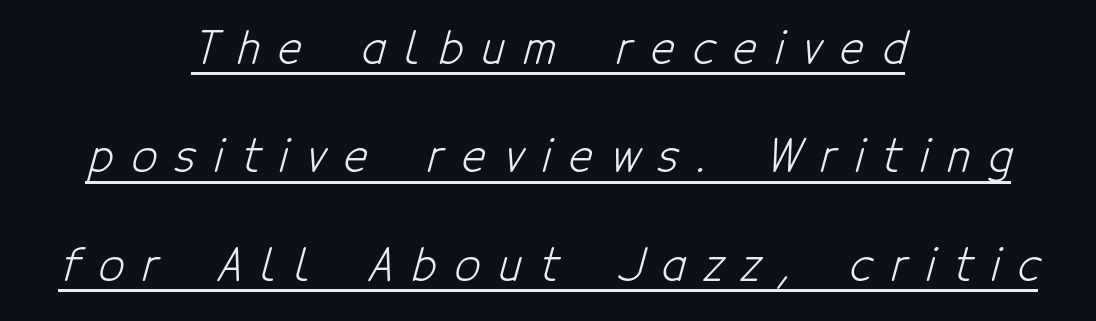
{"serif": "no", "bold": "no", "weight": "light", "width": "condensed", "stroke_contrast": "low", "x_height": "medium", "monospaced": "no", "underline": "yes", "align": "center", "line_spacing": "loose", "line_spacing_ratio": 2.41, "letter_spacing": "wide", "letter_spacing_em": 0.41, "glyph_px": 45}
